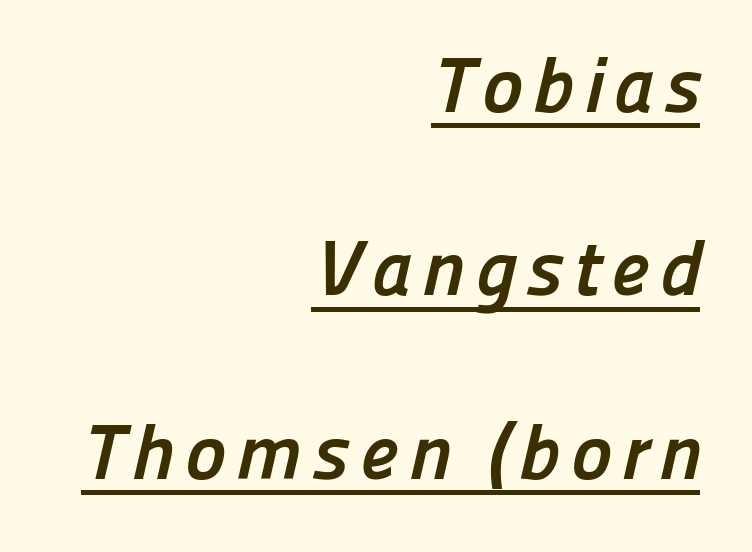
The image shows 78 px semibold sans-serif type; set right-aligned, loose line spacing (2.35x), underlined; low stroke contrast and a medium x-height.
